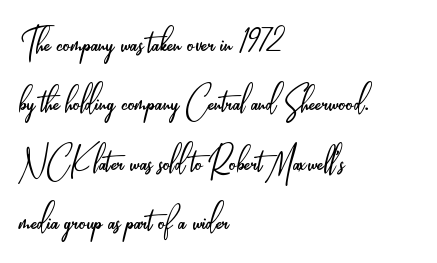
Q: Is the text bold? A: No.
Q: Is the text italic (slanted)? A: Yes.
Q: Is the typeface a serif or a sans-serif typeface? A: Sans-serif.
Q: Is the text underlined? A: No.
Q: How is the paragraph aligned? A: Left-aligned.
Q: Is the spacing between letters normal or unusually wide? A: Normal.
Q: Is the spacing between lines tight, normal or loose? A: Normal.
Q: Width (condensed, normal, or wide)? A: Condensed.
Q: Stroke contrast? A: Low.
Q: x-height? A: Small.
Q: Monospaced? A: No.
